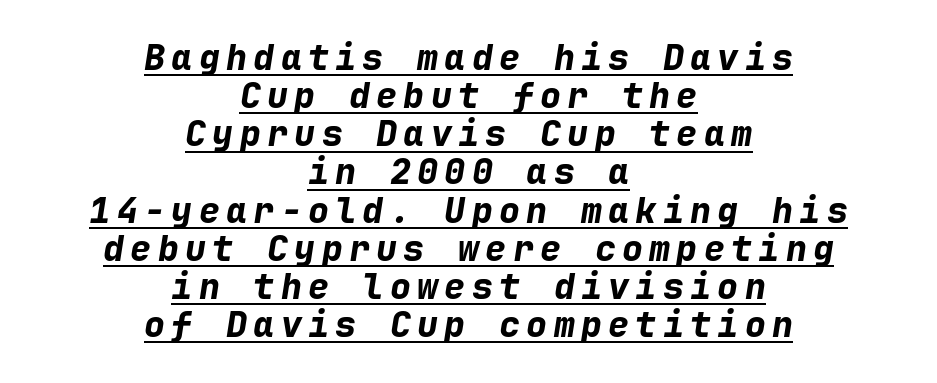
Q: Is the text bold? A: Yes.
Q: Is the text italic (slanted)? A: Yes, it leans right by about 9 degrees.
Q: Is the text underlined? A: Yes.
Q: How is the paragraph aligned? A: Centered.
Q: Is the spacing between lines tight, normal or loose? A: Tight.
Q: Width (condensed, normal, or wide)? A: Normal.
Q: Stroke contrast? A: Low.
Q: x-height? A: Medium.
Q: Monospaced? A: Yes.
